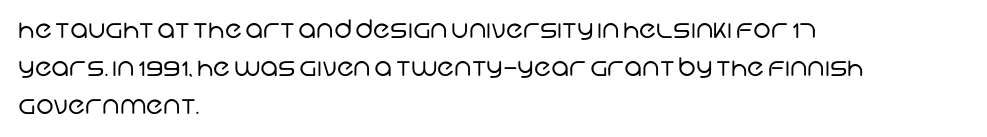
The image shows 25 px text type; set left-aligned, normal line spacing (1.52x), normal letter spacing, not underlined.
